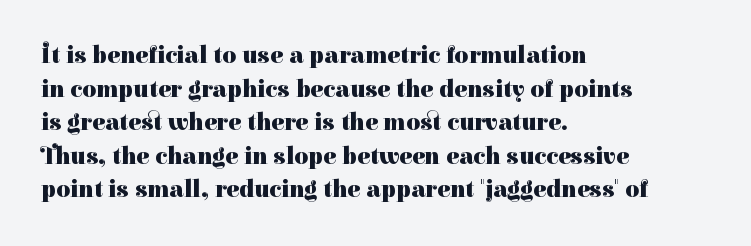
Q: Is the text bold? A: Yes.
Q: Is the text italic (slanted)? A: No, it is upright.
Q: Is the text underlined? A: No.
Q: How is the paragraph aligned? A: Left-aligned.
Q: Is the spacing between letters normal or unusually wide? A: Normal.
Q: Is the spacing between lines tight, normal or loose? A: Normal.
